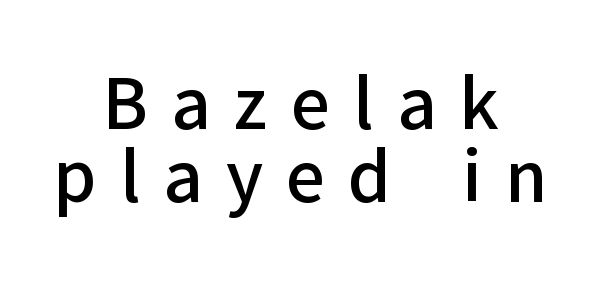
{"serif": "no", "italic": "no", "width": "normal", "stroke_contrast": "low", "x_height": "medium", "monospaced": "no", "underline": "no", "align": "center", "line_spacing": "tight", "line_spacing_ratio": 0.97, "letter_spacing": "wide", "letter_spacing_em": 0.31, "glyph_px": 75}
